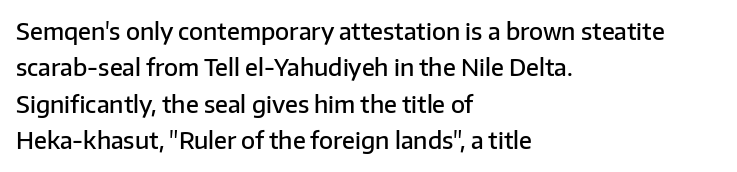
The image shows 23 px text type, upright; set left-aligned, normal line spacing (1.58x), normal letter spacing, not underlined.
